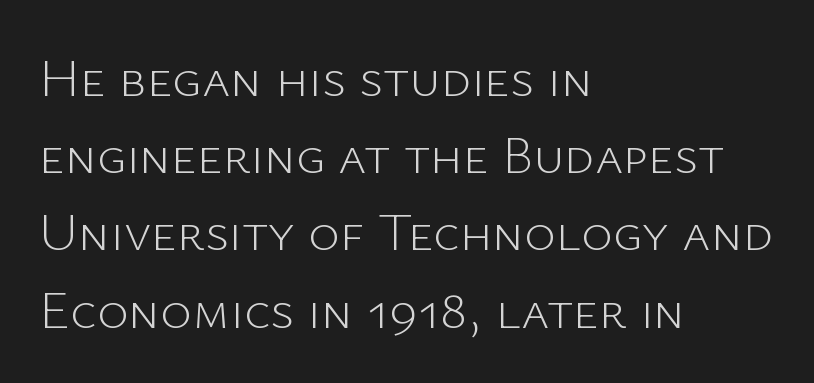
The image shows 54 px light sans-serif type, upright; set left-aligned, normal line spacing (1.43x), normal letter spacing, not underlined; low stroke contrast and a medium x-height.
